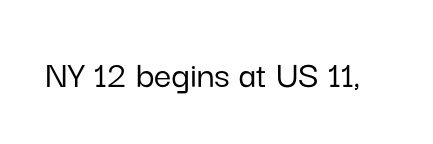
{"serif": "no", "italic": "no", "width": "normal", "stroke_contrast": "low", "x_height": "medium", "monospaced": "no", "underline": "no", "letter_spacing": "normal", "letter_spacing_em": 0.0, "glyph_px": 39}
